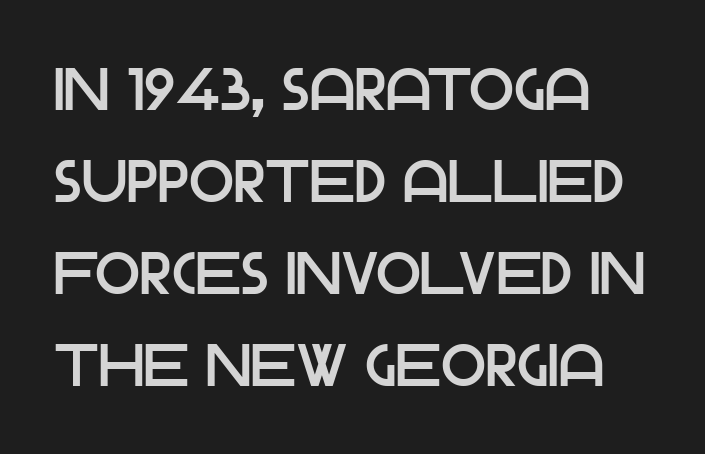
Q: Is the text italic (slanted)? A: No, it is upright.
Q: Is the typeface a serif or a sans-serif typeface? A: Sans-serif.
Q: Is the text underlined? A: No.
Q: How is the paragraph aligned? A: Left-aligned.
Q: Is the spacing between letters normal or unusually wide? A: Normal.
Q: Is the spacing between lines tight, normal or loose? A: Normal.
Q: Width (condensed, normal, or wide)? A: Normal.
Q: Stroke contrast? A: Low.
Q: x-height? A: Large.
Q: Monospaced? A: No.
